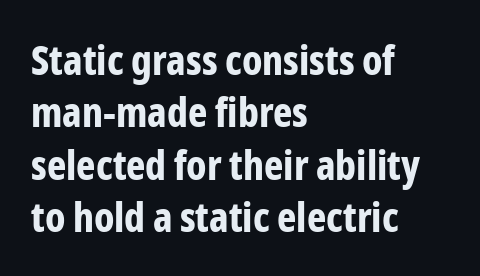
{"serif": "no", "italic": "no", "bold": "yes", "weight": "bold", "width": "condensed", "stroke_contrast": "low", "x_height": "medium", "monospaced": "no", "underline": "no", "align": "left", "line_spacing": "normal", "line_spacing_ratio": 1.28, "letter_spacing": "normal", "letter_spacing_em": 0.0, "glyph_px": 41}
